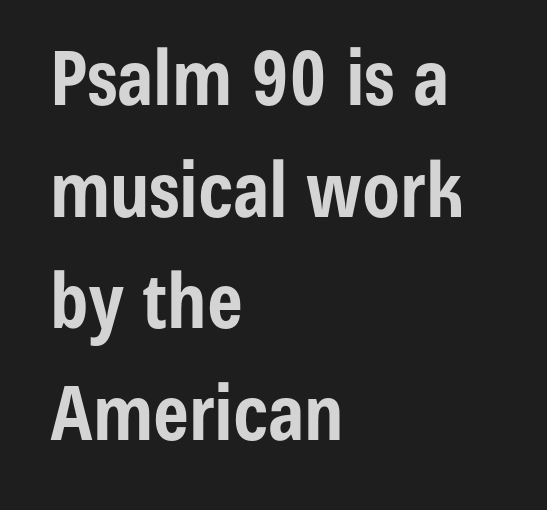
The image shows 76 px bold, condensed sans-serif type, upright; set left-aligned, normal line spacing (1.47x), normal letter spacing, not underlined; low stroke contrast and a medium x-height.
